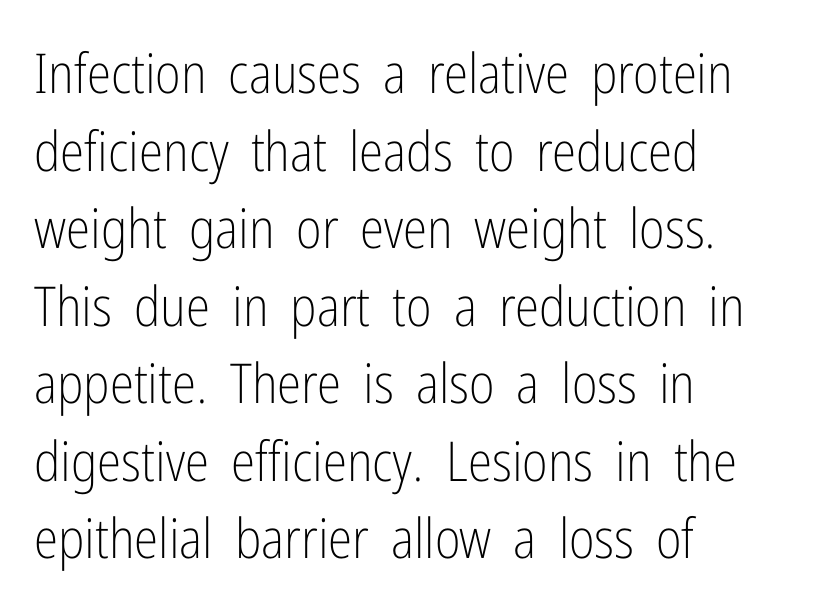
Q: Is the text bold? A: No.
Q: Is the text italic (slanted)? A: No, it is upright.
Q: Is the typeface a serif or a sans-serif typeface? A: Sans-serif.
Q: Is the text underlined? A: No.
Q: How is the paragraph aligned? A: Left-aligned.
Q: Is the spacing between letters normal or unusually wide? A: Normal.
Q: Is the spacing between lines tight, normal or loose? A: Normal.
Q: Width (condensed, normal, or wide)? A: Condensed.
Q: Stroke contrast? A: Low.
Q: x-height? A: Medium.
Q: Monospaced? A: No.
